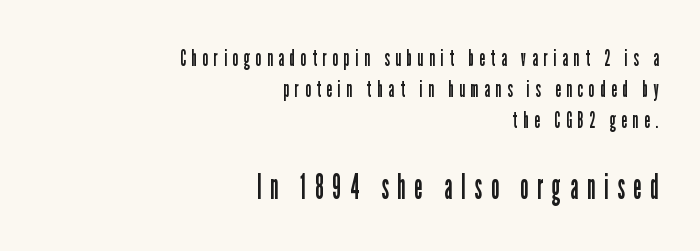
{"serif": "no", "italic": "no", "bold": "no", "weight": "regular", "width": "condensed", "stroke_contrast": "low", "x_height": "medium", "monospaced": "no", "underline": "no", "align": "right", "line_spacing": "normal", "line_spacing_ratio": 1.3, "letter_spacing": "wide", "letter_spacing_em": 0.25, "larger_block": "second", "size_ratio": 1.5, "glyph_px": 36}
